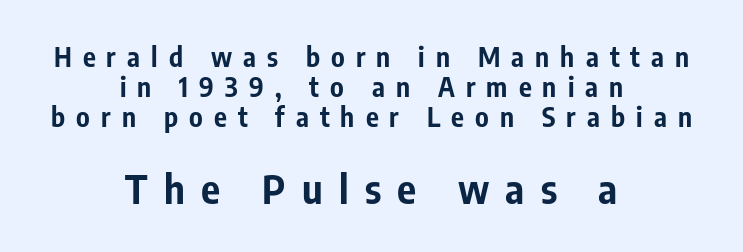
Proportional: the letters do not fall into vertical columns. This rendering employs a face without finishing strokes, i.e., a sans-serif. Whoever set this chose condensed vertical rhythm over breathing room. Glyph-to-glyph distance is far greater than everyday printed text.
